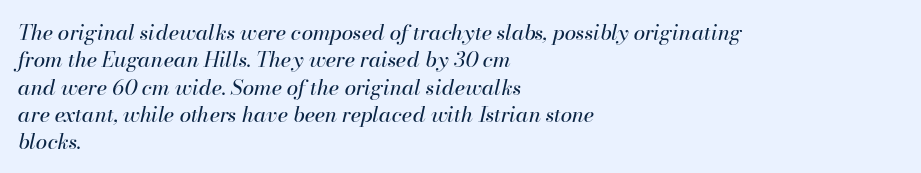
Q: Is the text bold? A: No.
Q: Is the text italic (slanted)? A: Yes, it leans right by about 13 degrees.
Q: Is the text underlined? A: No.
Q: How is the paragraph aligned? A: Left-aligned.
Q: Is the spacing between letters normal or unusually wide? A: Normal.
Q: Is the spacing between lines tight, normal or loose? A: Normal.
